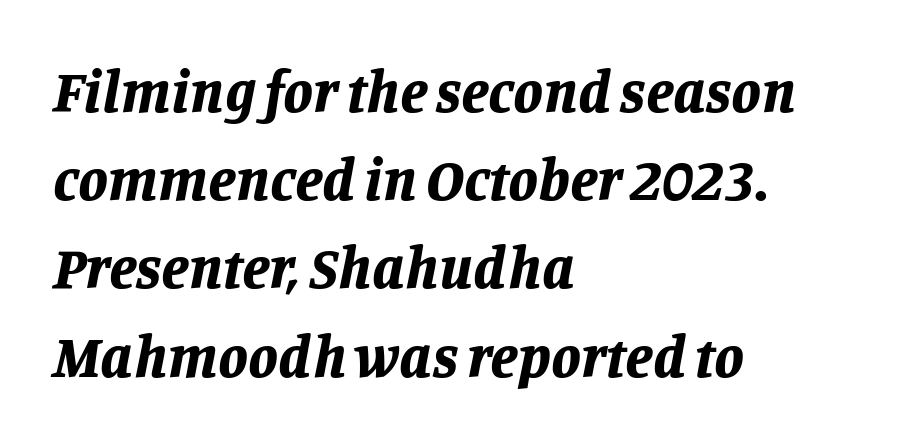
The image shows 60 px bold type, italic (leaning right); set left-aligned, normal line spacing (1.47x), normal letter spacing, not underlined; low stroke contrast and a large x-height.
